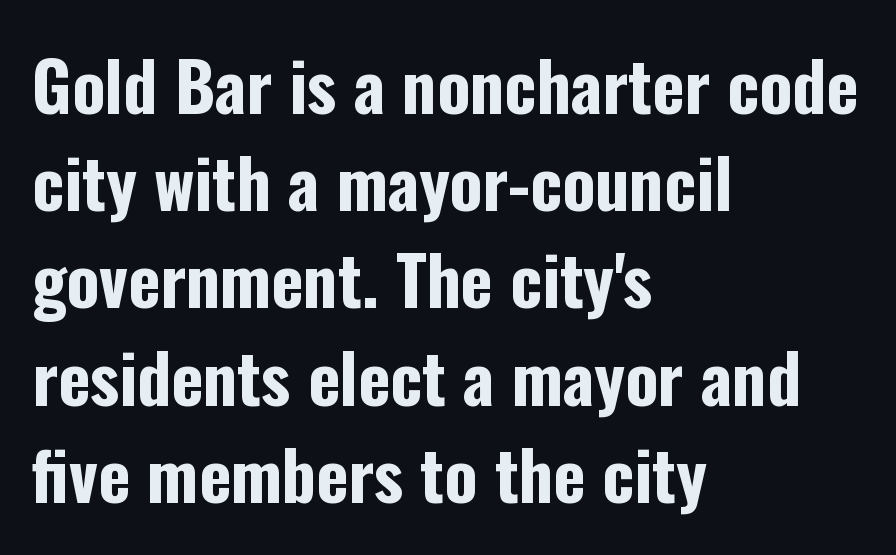
{"serif": "no", "italic": "no", "bold": "yes", "weight": "bold", "width": "condensed", "stroke_contrast": "low", "x_height": "medium", "monospaced": "no", "underline": "no", "align": "left", "line_spacing": "normal", "line_spacing_ratio": 1.43, "letter_spacing": "normal", "letter_spacing_em": 0.0, "glyph_px": 68}
